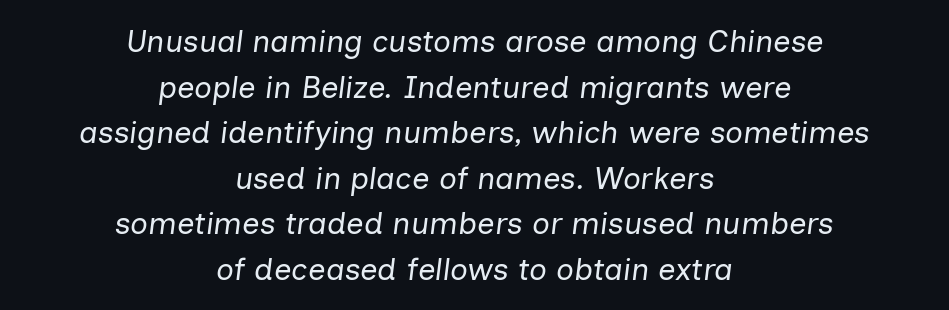
The type is set solid horizontally, with unmodified tracking. Just letters on the line, the space beneath them empty. The passage shown is not bold in any degree. The letters are slanted; this is an italic face.
